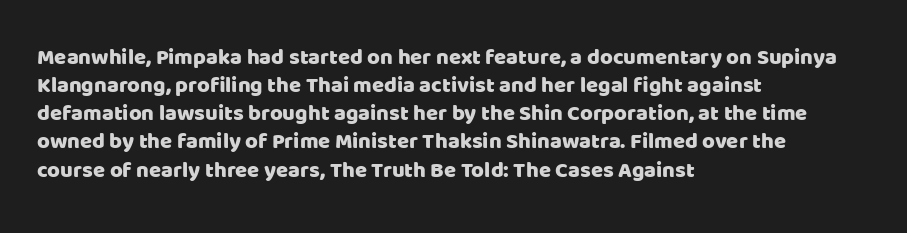
Q: Is the text italic (slanted)? A: No, it is upright.
Q: Is the text underlined? A: No.
Q: How is the paragraph aligned? A: Left-aligned.
Q: Is the spacing between letters normal or unusually wide? A: Normal.
Q: Is the spacing between lines tight, normal or loose? A: Normal.
